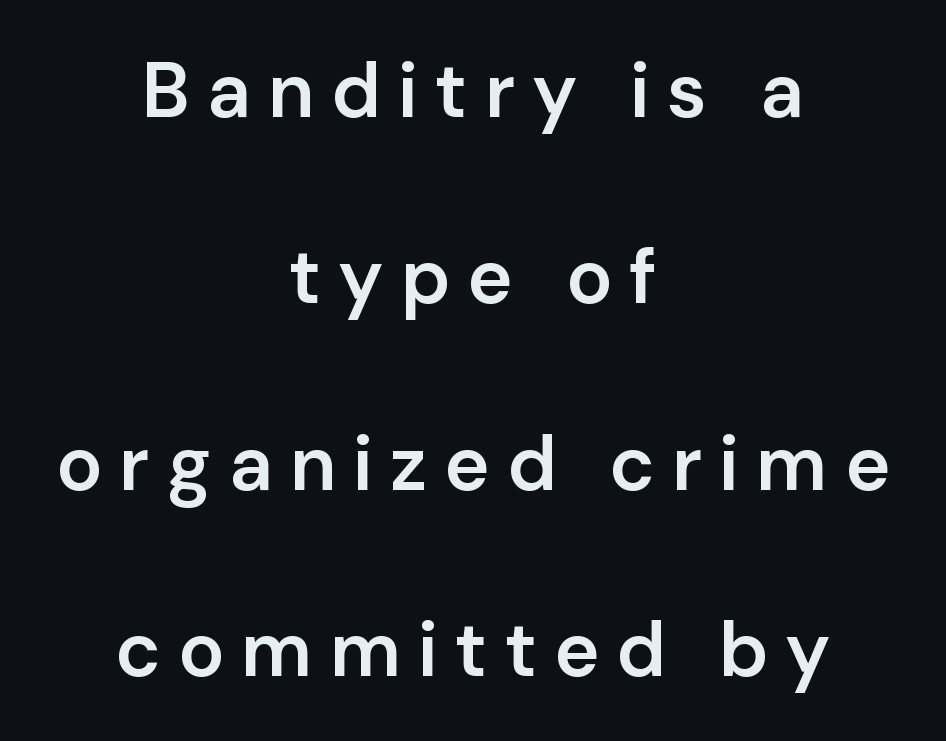
Q: Is the text bold? A: Semi-bold.
Q: Is the text italic (slanted)? A: No, it is upright.
Q: Is the typeface a serif or a sans-serif typeface? A: Sans-serif.
Q: Is the text underlined? A: No.
Q: How is the paragraph aligned? A: Centered.
Q: Is the spacing between letters normal or unusually wide? A: Unusually wide.
Q: Is the spacing between lines tight, normal or loose? A: Loose.
Q: Width (condensed, normal, or wide)? A: Normal.
Q: Stroke contrast? A: Low.
Q: x-height? A: Medium.
Q: Monospaced? A: No.
